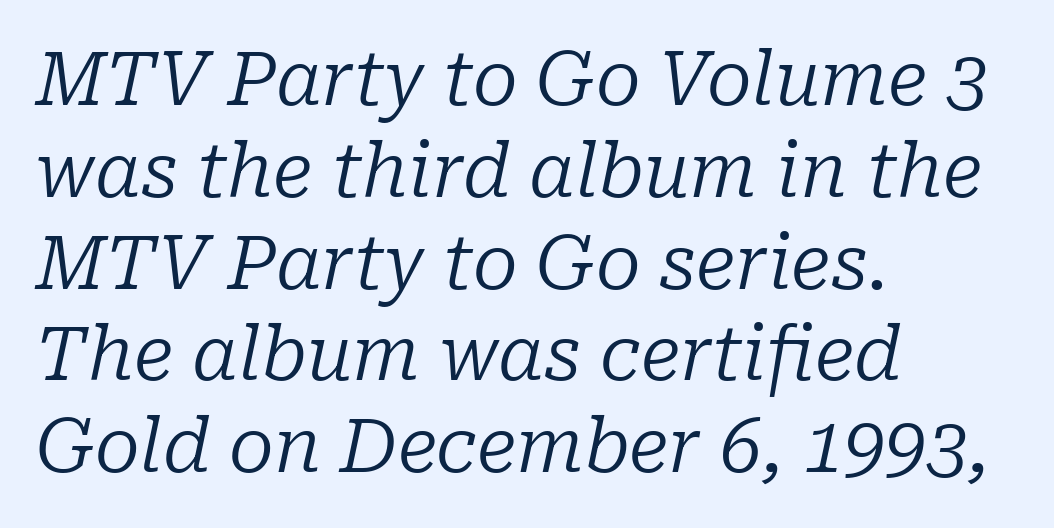
{"serif": "yes", "italic": "yes", "lean": "right", "slant_degrees": 10, "bold": "no", "weight": "regular", "width": "normal", "stroke_contrast": "low", "x_height": "medium", "monospaced": "no", "underline": "no", "align": "left", "line_spacing_ratio": 1.24, "letter_spacing": "normal", "letter_spacing_em": 0.0, "glyph_px": 74}
